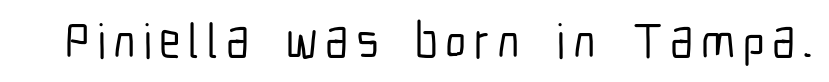
The face used here is proportionally spaced, like ordinary book or web type. This rendering employs a face without finishing strokes, i.e., a sans-serif. When letters stand straight like this, we call the style roman or upright. Beneath every word, the page is bare.
